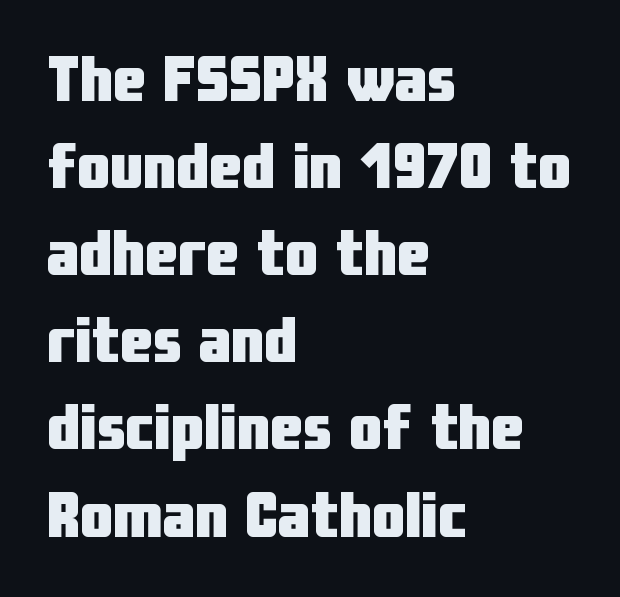
{"serif": "no", "italic": "no", "bold": "yes", "weight": "heavy", "width": "condensed", "stroke_contrast": "low", "x_height": "medium", "monospaced": "no", "underline": "no", "align": "left", "line_spacing": "normal", "line_spacing_ratio": 1.32, "letter_spacing": "normal", "letter_spacing_em": 0.0, "glyph_px": 66}
